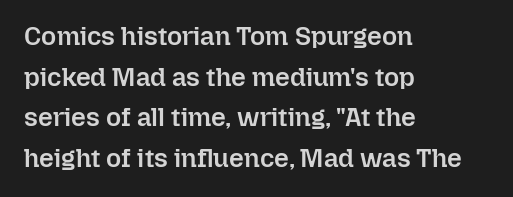
The image shows 26 px text type, upright; set left-aligned, normal line spacing (1.56x), normal letter spacing, not underlined.
